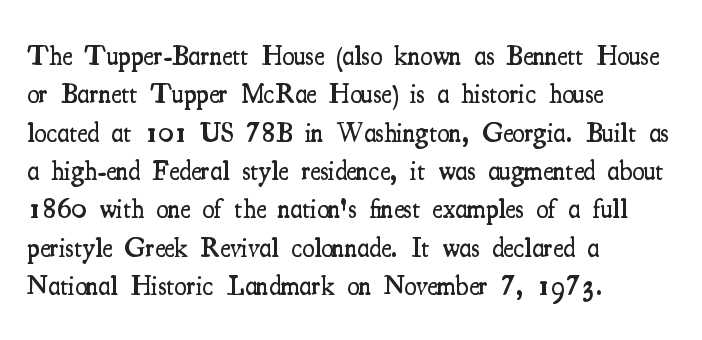
The lines in this sample share a left origin and differ only in where they stop. Does the leading feel generous? No, just average. Bare-footed words on every line. These lines were composed using upright roman letters.
